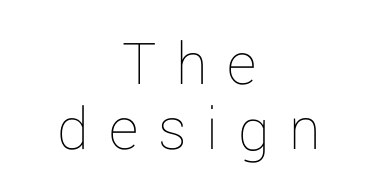
Q: Is the text bold? A: No.
Q: Is the text italic (slanted)? A: No, it is upright.
Q: Is the text underlined? A: No.
Q: How is the paragraph aligned? A: Centered.
Q: Is the spacing between letters normal or unusually wide? A: Unusually wide.
Q: Is the spacing between lines tight, normal or loose? A: Tight.
Q: Width (condensed, normal, or wide)? A: Normal.
Q: Stroke contrast? A: Low.
Q: x-height? A: Medium.
Q: Monospaced? A: No.
